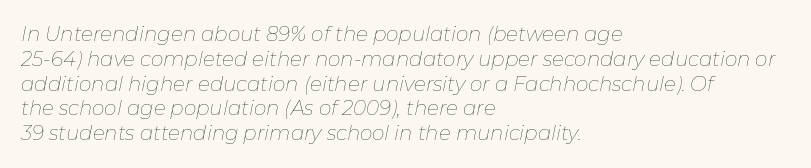
Q: Is the text bold? A: No.
Q: Is the text italic (slanted)? A: Yes, it leans right by about 11 degrees.
Q: Is the text underlined? A: No.
Q: How is the paragraph aligned? A: Left-aligned.
Q: Is the spacing between letters normal or unusually wide? A: Normal.
